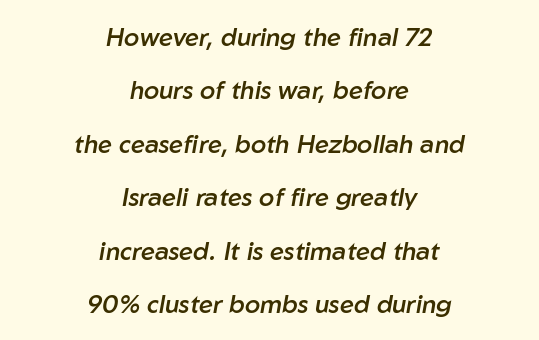
Q: Is the text bold? A: Semi-bold.
Q: Is the text italic (slanted)? A: Yes, it leans right by about 10 degrees.
Q: Is the text underlined? A: No.
Q: How is the paragraph aligned? A: Centered.
Q: Is the spacing between letters normal or unusually wide? A: Normal.
Q: Is the spacing between lines tight, normal or loose? A: Loose.
